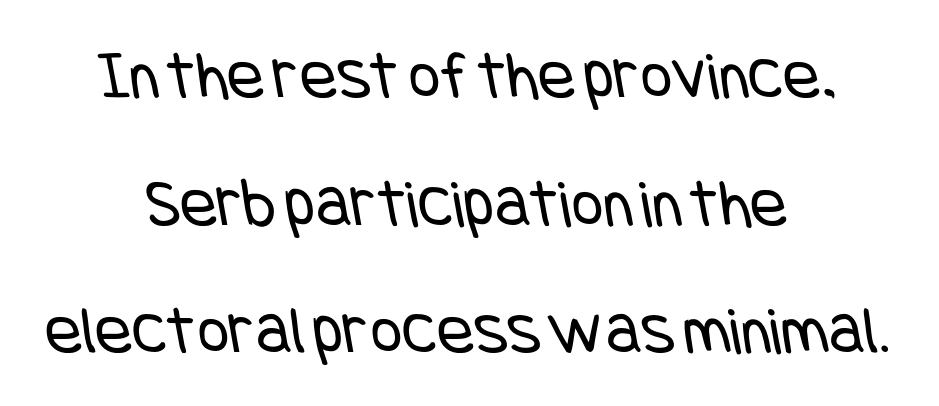
Q: Is the text bold? A: No.
Q: Is the typeface a serif or a sans-serif typeface? A: Sans-serif.
Q: Is the text underlined? A: No.
Q: How is the paragraph aligned? A: Centered.
Q: Is the spacing between letters normal or unusually wide? A: Normal.
Q: Width (condensed, normal, or wide)? A: Condensed.
Q: Stroke contrast? A: Low.
Q: x-height? A: Large.
